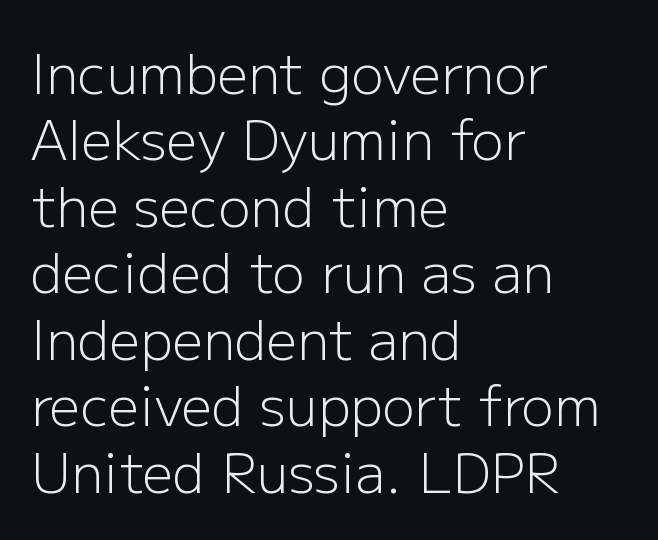
The image shows 54 px light sans-serif type, upright; set left-aligned, line spacing 1.23x, normal letter spacing, not underlined; low stroke contrast and a medium x-height.
